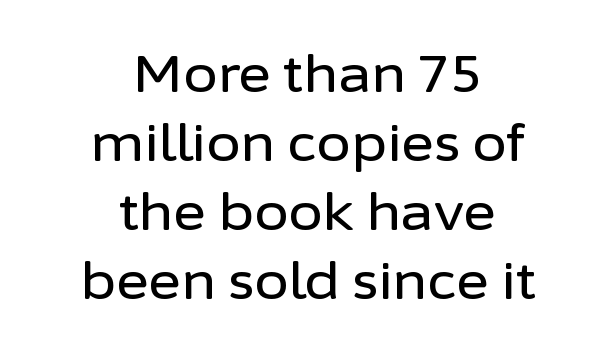
{"serif": "no", "italic": "no", "width": "normal", "stroke_contrast": "low", "x_height": "medium", "monospaced": "no", "underline": "no", "align": "center", "line_spacing": "normal", "line_spacing_ratio": 1.38, "letter_spacing": "normal", "letter_spacing_em": 0.0, "glyph_px": 50}
